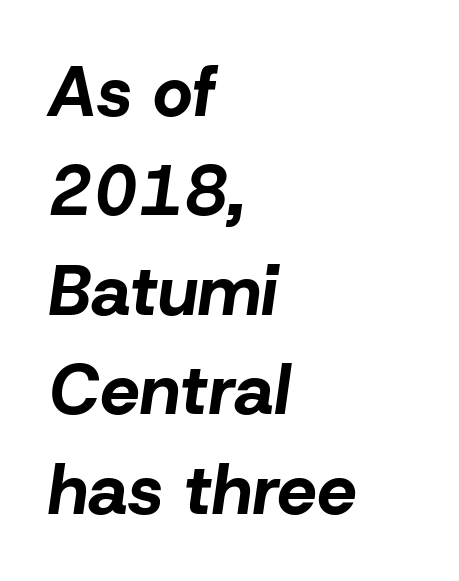
{"italic": "yes", "lean": "right", "slant_degrees": 8, "bold": "yes", "weight": "bold", "width": "normal", "stroke_contrast": "low", "x_height": "medium", "monospaced": "no", "underline": "no", "align": "left", "line_spacing": "normal", "line_spacing_ratio": 1.42, "letter_spacing": "normal", "letter_spacing_em": 0.0, "glyph_px": 70}
